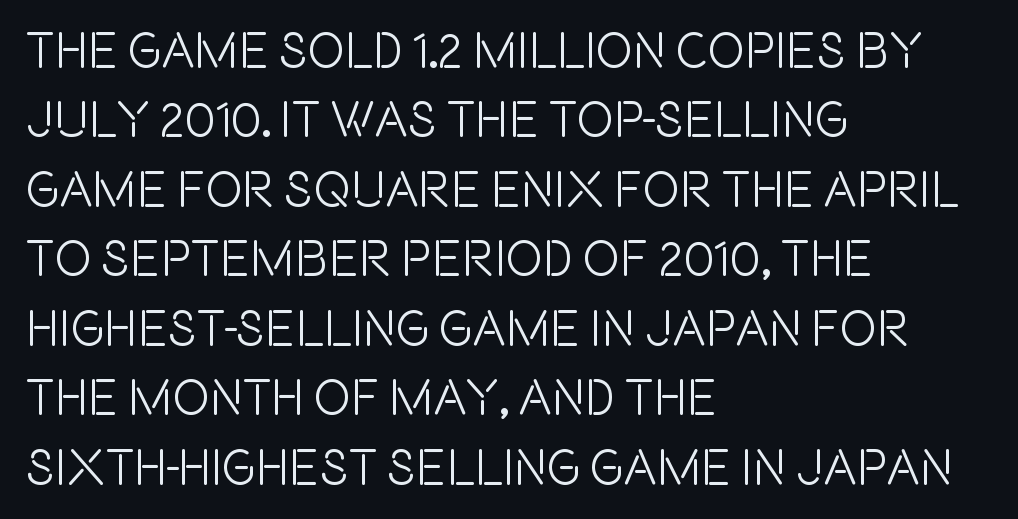
Q: Is the text italic (slanted)? A: No, it is upright.
Q: Is the typeface a serif or a sans-serif typeface? A: Sans-serif.
Q: Is the text underlined? A: No.
Q: How is the paragraph aligned? A: Left-aligned.
Q: Is the spacing between letters normal or unusually wide? A: Normal.
Q: Is the spacing between lines tight, normal or loose? A: Normal.
Q: Width (condensed, normal, or wide)? A: Condensed.
Q: x-height? A: Large.
Q: Monospaced? A: No.
